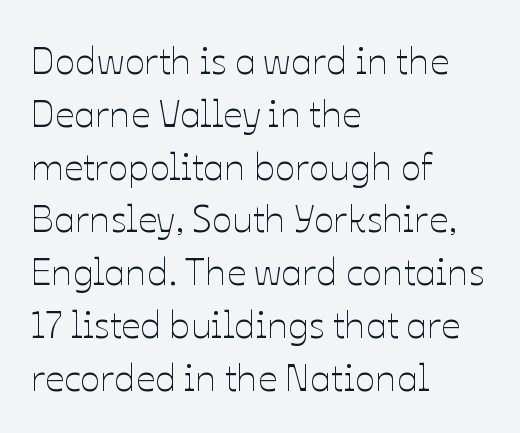
{"italic": "no", "bold": "no", "weight": "thin", "width": "normal", "stroke_contrast": "low", "x_height": "medium", "monospaced": "no", "underline": "no", "align": "left", "line_spacing": "normal", "line_spacing_ratio": 1.39, "letter_spacing": "normal", "letter_spacing_em": 0.0, "glyph_px": 38}
